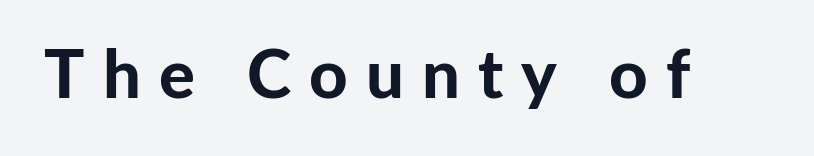
The image shows 67 px bold sans-serif type, upright; set unusually wide letter spacing (+0.27 em), not underlined; low stroke contrast and a medium x-height.
